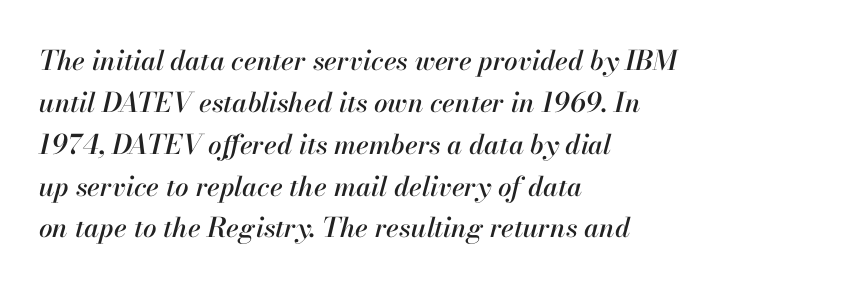
{"italic": "yes", "lean": "right", "slant_degrees": 13, "underline": "no", "align": "left", "line_spacing": "normal", "line_spacing_ratio": 1.55, "letter_spacing": "normal", "letter_spacing_em": 0.0, "glyph_px": 27}
